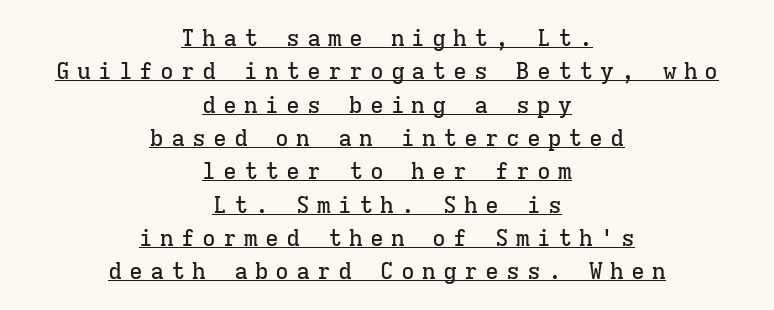
{"italic": "no", "underline": "yes", "align": "center", "line_spacing": "normal", "line_spacing_ratio": 1.45, "letter_spacing": "wide", "letter_spacing_em": 0.31, "glyph_px": 23}
